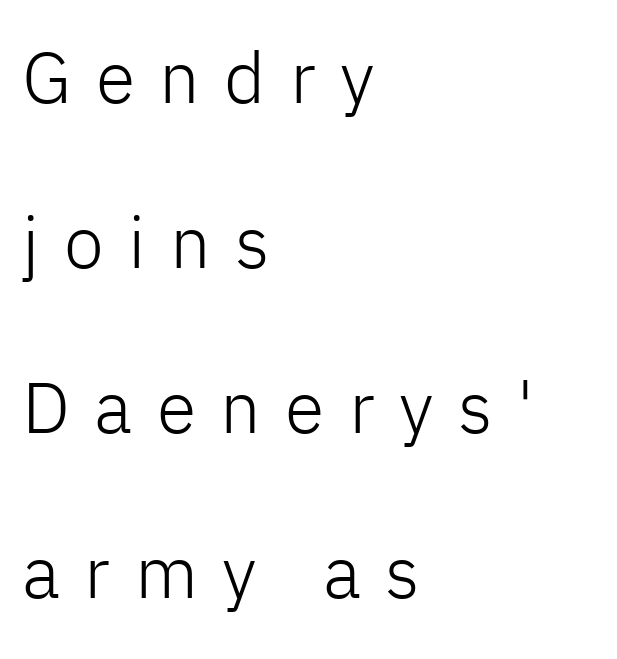
Q: Is the text bold? A: No.
Q: Is the text italic (slanted)? A: No, it is upright.
Q: Is the typeface a serif or a sans-serif typeface? A: Sans-serif.
Q: Is the text underlined? A: No.
Q: How is the paragraph aligned? A: Left-aligned.
Q: Is the spacing between letters normal or unusually wide? A: Unusually wide.
Q: Is the spacing between lines tight, normal or loose? A: Loose.
Q: Width (condensed, normal, or wide)? A: Normal.
Q: Stroke contrast? A: Low.
Q: x-height? A: Medium.
Q: Monospaced? A: No.
